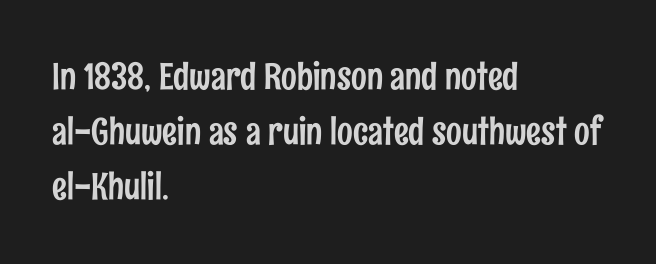
The image shows 37 px condensed sans-serif type, upright; set left-aligned, normal line spacing (1.49x), normal letter spacing, not underlined; low stroke contrast and a medium x-height.
